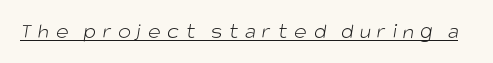
Q: Is the text bold? A: No.
Q: Is the text underlined? A: Yes.
Q: Is the spacing between letters normal or unusually wide? A: Unusually wide.
